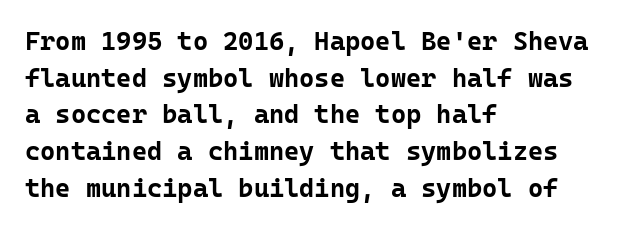
Q: Is the text bold? A: Yes.
Q: Is the text italic (slanted)? A: No, it is upright.
Q: Is the text underlined? A: No.
Q: How is the paragraph aligned? A: Left-aligned.
Q: Is the spacing between letters normal or unusually wide? A: Normal.
Q: Is the spacing between lines tight, normal or loose? A: Normal.
